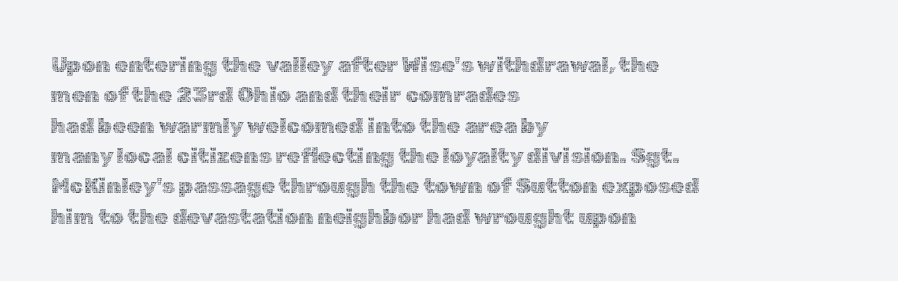
{"italic": "no", "bold": "no", "underline": "no", "align": "left", "line_spacing": "normal", "line_spacing_ratio": 1.38, "letter_spacing": "normal", "letter_spacing_em": 0.0, "glyph_px": 22}
